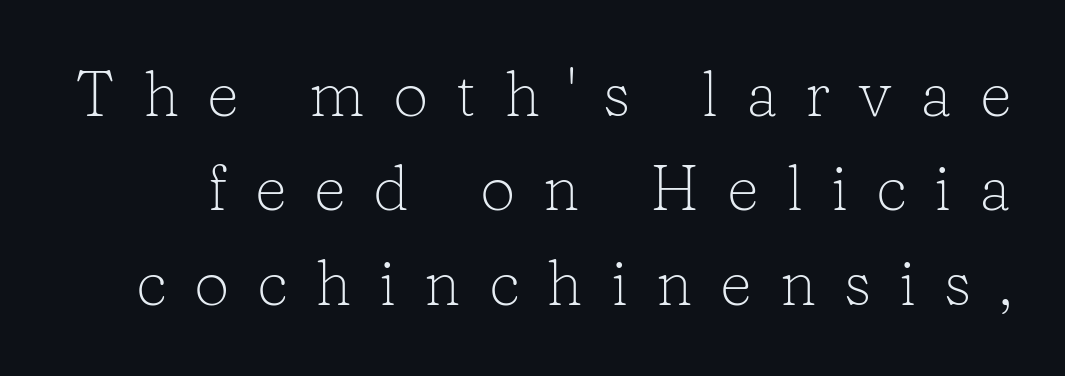
A typesetter would call this proportional, since set widths differ per character. Nobody drew a line under any word here. You can tell from the footed stems that serif type was used. The letters stand upright; this is a roman face.
